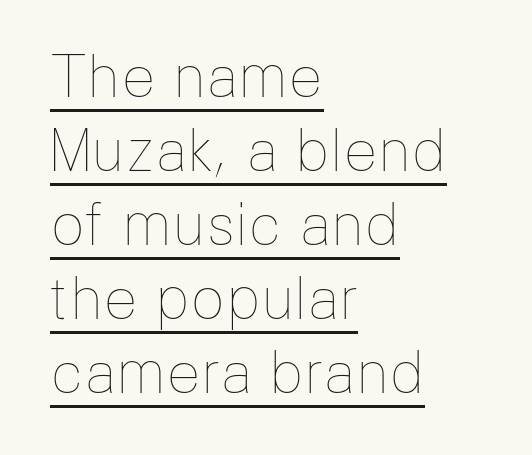
The image shows 57 px thin type, upright; set left-aligned, normal line spacing (1.3x), normal letter spacing, underlined; low stroke contrast and a medium x-height.
